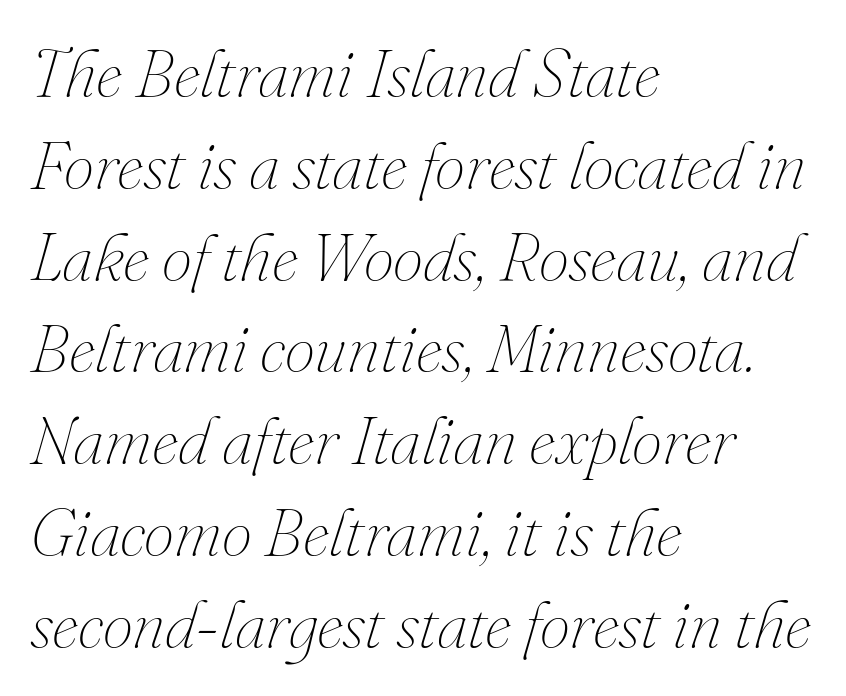
The image shows 68 px thin type, italic (leaning right); set left-aligned, normal line spacing (1.35x), normal letter spacing, not underlined; medium stroke contrast and a small x-height.
